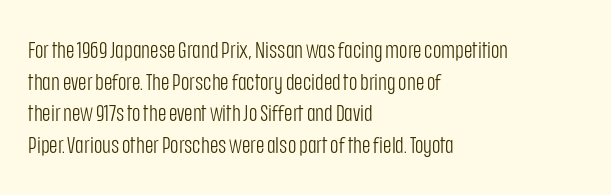
The image shows 23 px text type, upright; set left-aligned, normal line spacing (1.37x), normal letter spacing, not underlined.
